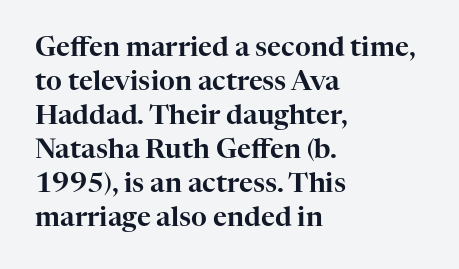
Q: Is the text italic (slanted)? A: No, it is upright.
Q: Is the text underlined? A: No.
Q: How is the paragraph aligned? A: Left-aligned.
Q: Is the spacing between letters normal or unusually wide? A: Normal.
Q: Is the spacing between lines tight, normal or loose? A: Normal.
